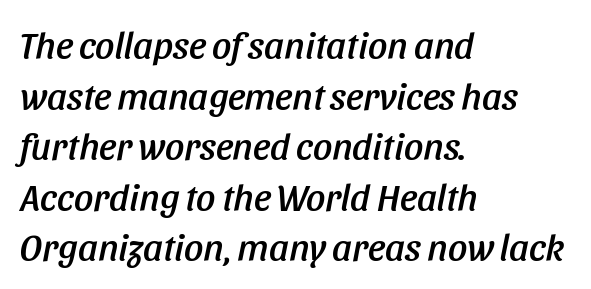
{"italic": "yes", "lean": "right", "slant_degrees": 11, "width": "condensed", "stroke_contrast": "low", "x_height": "large", "monospaced": "no", "underline": "no", "align": "left", "line_spacing": "normal", "line_spacing_ratio": 1.33, "letter_spacing": "normal", "letter_spacing_em": 0.0, "glyph_px": 38}
